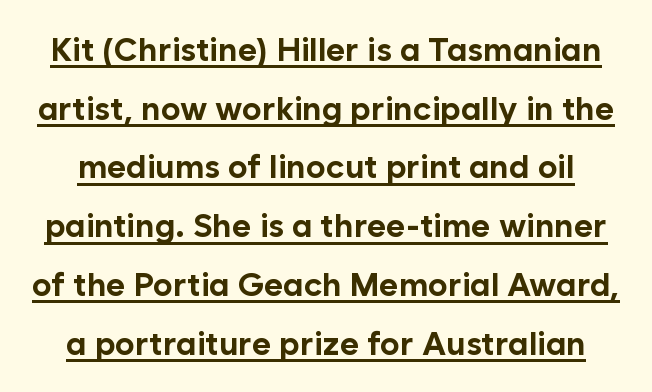
The image shows 33 px bold sans-serif type, upright; set line spacing 1.78x, normal letter spacing, underlined; low stroke contrast and a medium x-height.
